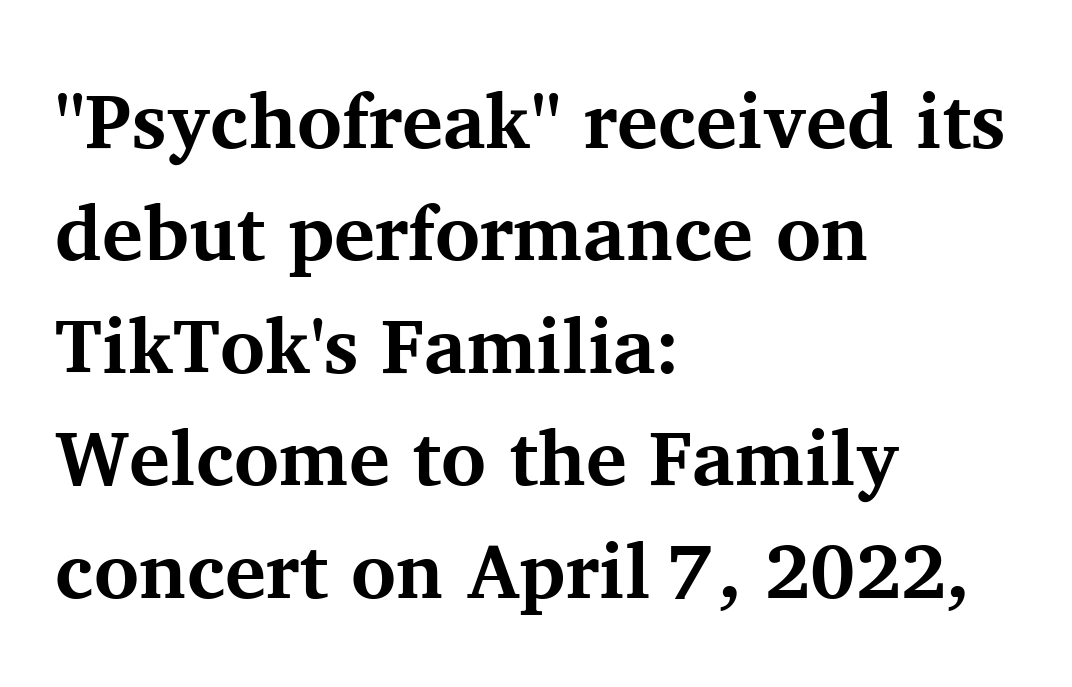
{"serif": "yes", "italic": "no", "bold": "yes", "weight": "bold", "width": "normal", "stroke_contrast": "medium", "x_height": "medium", "monospaced": "no", "underline": "no", "align": "left", "line_spacing": "normal", "line_spacing_ratio": 1.46, "letter_spacing": "normal", "letter_spacing_em": 0.0, "glyph_px": 77}
